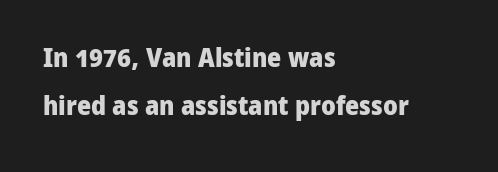
The image shows 27 px bold type, upright; set left-aligned, line spacing 1.76x, normal letter spacing, not underlined.
